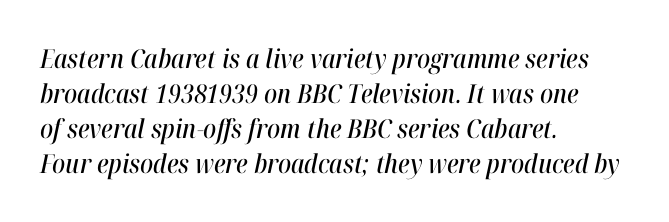
Compared with typical body copy, the letter spacing here is the same. The setting favours the left margin, as ordinary paragraphs usually do. Anything drawn beneath the words? Only blank space. Does the lettering tilt? It does — this is italic.
